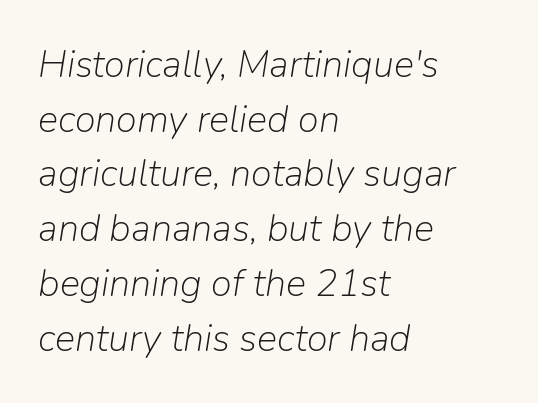
{"italic": "yes", "lean": "right", "slant_degrees": 9, "bold": "no", "weight": "light", "width": "normal", "stroke_contrast": "low", "x_height": "medium", "monospaced": "no", "underline": "no", "align": "left", "line_spacing": "normal", "line_spacing_ratio": 1.44, "letter_spacing": "normal", "letter_spacing_em": 0.0, "glyph_px": 38}
